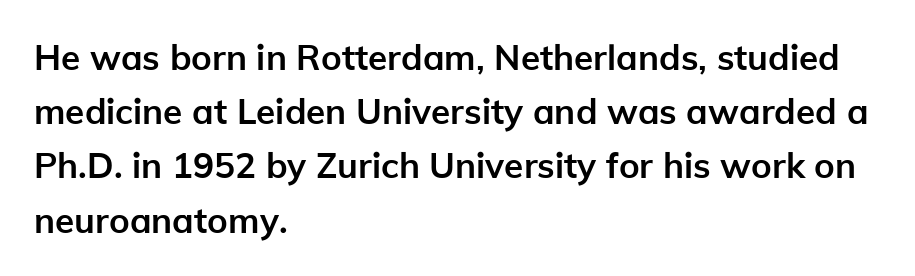
Q: Is the text bold? A: Yes.
Q: Is the text italic (slanted)? A: No, it is upright.
Q: Is the typeface a serif or a sans-serif typeface? A: Sans-serif.
Q: Is the text underlined? A: No.
Q: How is the paragraph aligned? A: Left-aligned.
Q: Is the spacing between letters normal or unusually wide? A: Normal.
Q: Is the spacing between lines tight, normal or loose? A: Normal.
Q: Width (condensed, normal, or wide)? A: Normal.
Q: Stroke contrast? A: Low.
Q: x-height? A: Medium.
Q: Monospaced? A: No.
